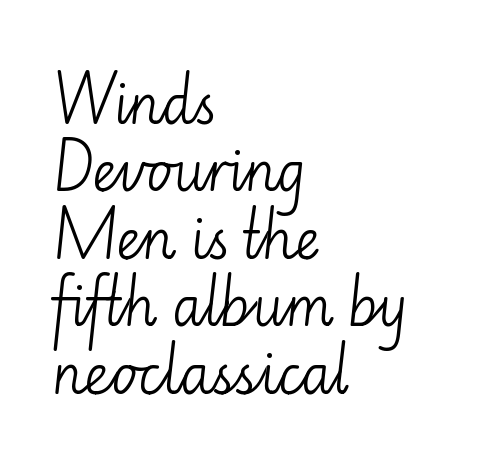
Character widths vary here, with narrow letters taking less room than wide ones. A typesetter would call this leading conventional body-copy spacing. Tracking value appears to be zero — textbook default spacing. The passage is arranged the way most books set body copy — flush left.
